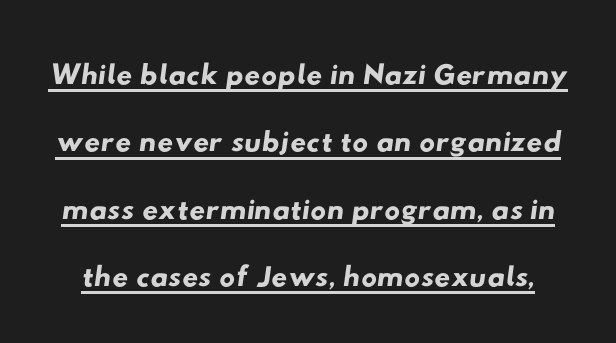
Each letter keeps its own natural width here, so spacing adapts to shape. The letters carry no serifs — their stems end cleanly without finishing strokes. Each word holds together tightly as a unit, with standard inter-letter gaps. Somebody hit Ctrl+U on this one — the words are underlined. In terms of leading, this rendering sits right in the middle.
